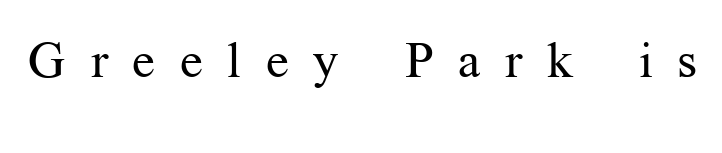
This sample uses an upright cut, with every glyph sitting square on the baseline. Is this a fixed-width face? No — the glyphs have proportional, varying widths. Unmarked baselines from the first word to the last. The typeface has the unassuming heft of standard copy or less. Type style note: has serifs. Students, note that the glyphs here are deliberately spaced far apart.
